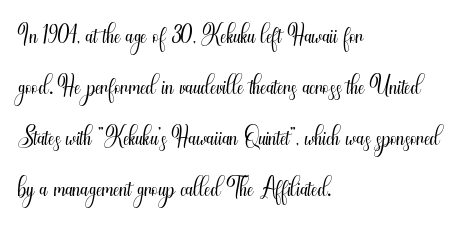
{"serif": "no", "bold": "no", "weight": "light", "width": "condensed", "stroke_contrast": "medium", "x_height": "small", "monospaced": "no", "underline": "no", "align": "left", "line_spacing": "normal", "line_spacing_ratio": 1.38, "letter_spacing": "normal", "letter_spacing_em": 0.0, "glyph_px": 37}
